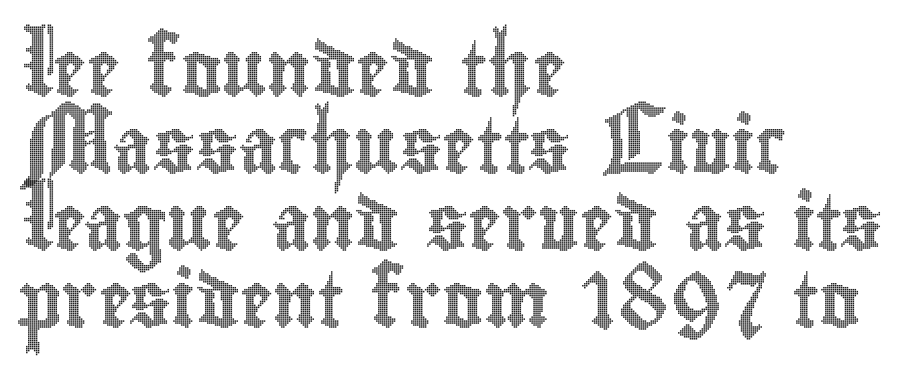
The image shows 55 px condensed type, upright; set left-aligned, normal line spacing (1.4x), normal letter spacing, not underlined; a small x-height.
